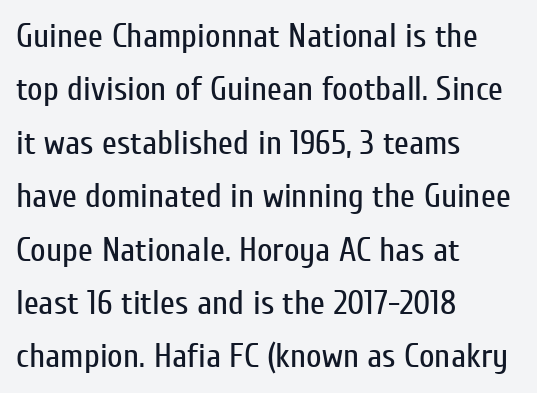
{"serif": "no", "italic": "no", "bold": "no", "weight": "regular", "width": "condensed", "stroke_contrast": "low", "x_height": "medium", "monospaced": "no", "underline": "no", "align": "left", "line_spacing": "normal", "line_spacing_ratio": 1.57, "letter_spacing": "normal", "letter_spacing_em": 0.0, "glyph_px": 34}
